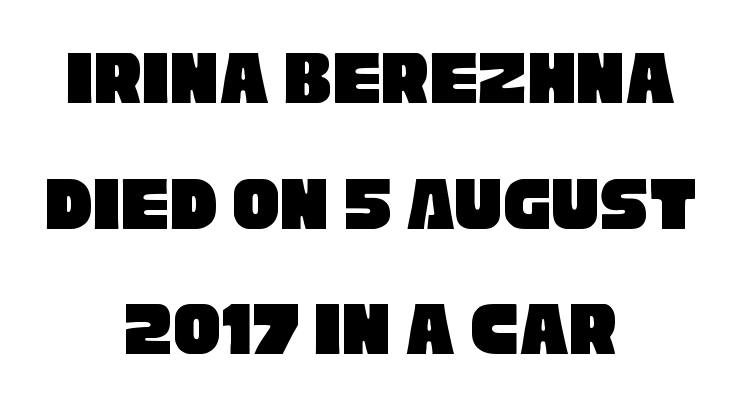
The image shows 79 px condensed sans-serif type; set centered, normal line spacing (1.59x), normal letter spacing, not underlined; low stroke contrast and a large x-height.
